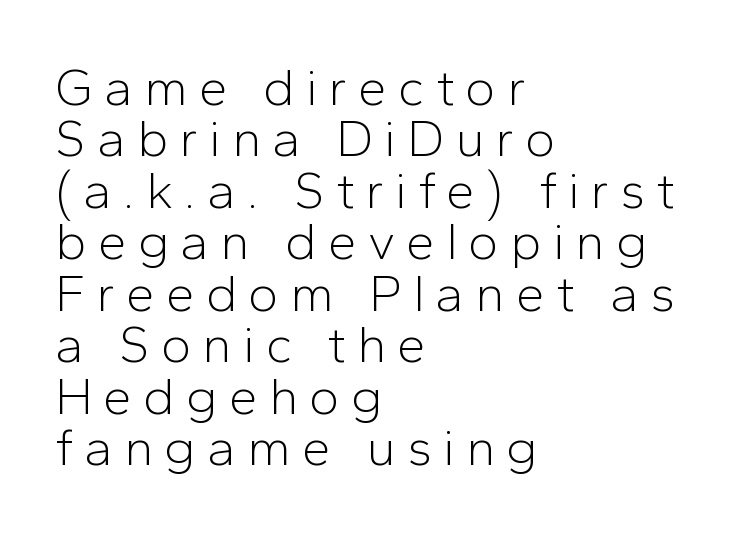
Q: Is the text bold? A: No.
Q: Is the text italic (slanted)? A: No, it is upright.
Q: Is the typeface a serif or a sans-serif typeface? A: Sans-serif.
Q: Is the text underlined? A: No.
Q: How is the paragraph aligned? A: Left-aligned.
Q: Is the spacing between letters normal or unusually wide? A: Unusually wide.
Q: Is the spacing between lines tight, normal or loose? A: Tight.
Q: Width (condensed, normal, or wide)? A: Normal.
Q: Stroke contrast? A: Low.
Q: x-height? A: Medium.
Q: Monospaced? A: No.
